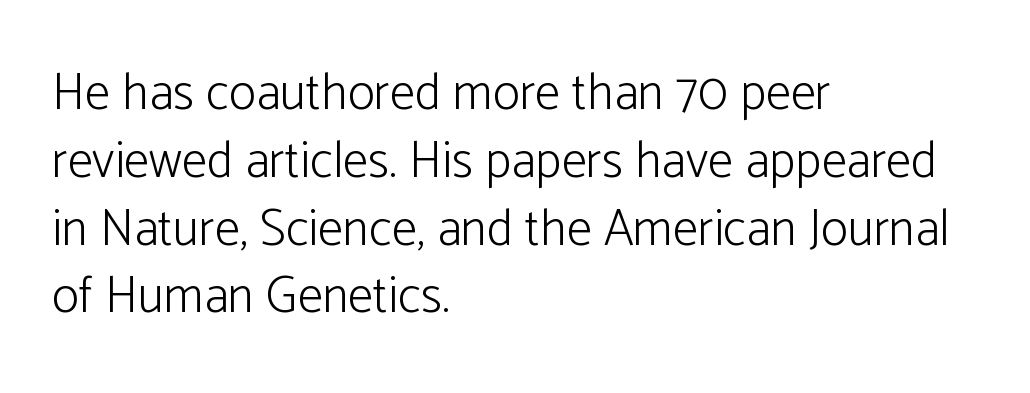
{"serif": "no", "italic": "no", "bold": "no", "weight": "light", "width": "normal", "stroke_contrast": "low", "x_height": "medium", "monospaced": "no", "underline": "no", "align": "left", "line_spacing": "normal", "line_spacing_ratio": 1.33, "letter_spacing": "normal", "letter_spacing_em": 0.0, "glyph_px": 51}
